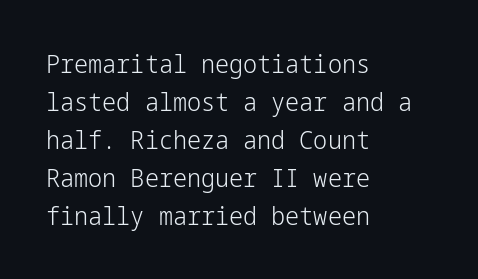
The image shows 25 px text type, upright; set left-aligned, normal line spacing (1.52x), normal letter spacing, not underlined.
